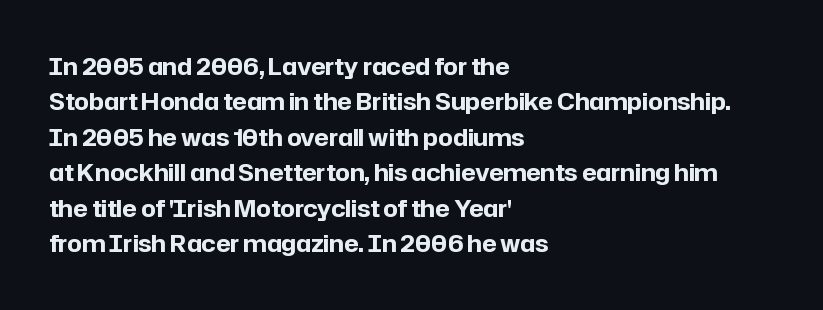
{"italic": "no", "bold": "yes", "underline": "no", "align": "left", "line_spacing": "normal", "line_spacing_ratio": 1.54, "letter_spacing": "normal", "letter_spacing_em": 0.0, "glyph_px": 23}
